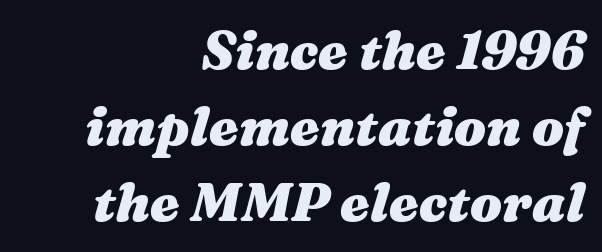
Leftover space on each line is placed entirely before the opening word. Characters are canted at an angle relative to the baseline's perpendicular. Here the glyphs are tracked normally, forming tight word shapes. Summary of weight: heavy, a full bold. Summary of vertical rhythm: regular, with standard interline spacing. The rendering uses natural spacing where letterforms have individual widths.
